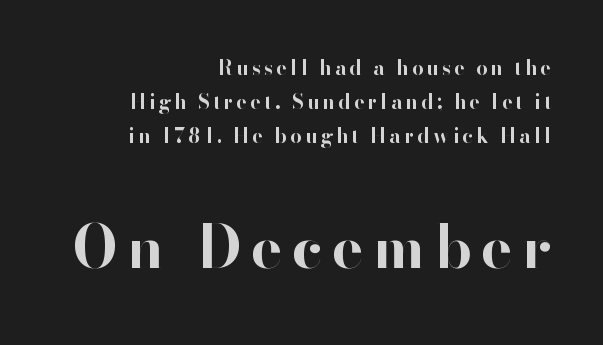
The letters stand straight up with perfectly vertical stems. Weight check: bold — yes, fully. In terms of letterform style, serifs are entirely absent. The passage shown is typed in a proportional face where columns would drift.
